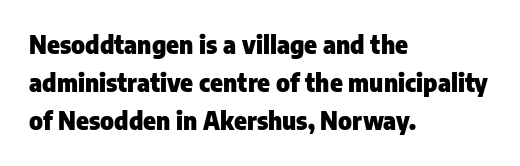
Any mark beneath the type? The region is blank. The letters stand upright; this is a roman face. The type is set solid horizontally, with unmodified tracking. Which margin do the lines hug? The left one — the right edge is uneven. The rendering uses a bold face; every stroke is thick and dark.
